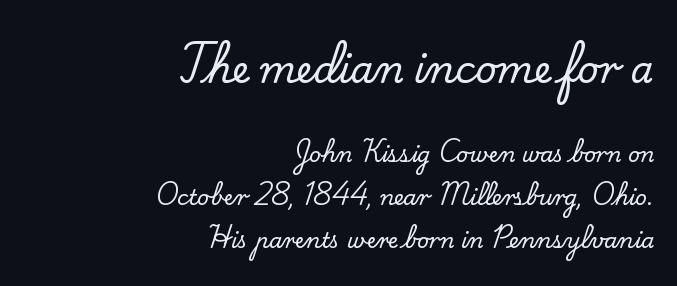
{"serif": "yes", "width": "normal", "stroke_contrast": "low", "x_height": "small", "monospaced": "no", "underline": "no", "align": "right", "line_spacing": "loose", "line_spacing_ratio": 2.06, "letter_spacing": "normal", "letter_spacing_em": 0.0, "larger_block": "first", "size_ratio": 1.76, "glyph_px": 37}
